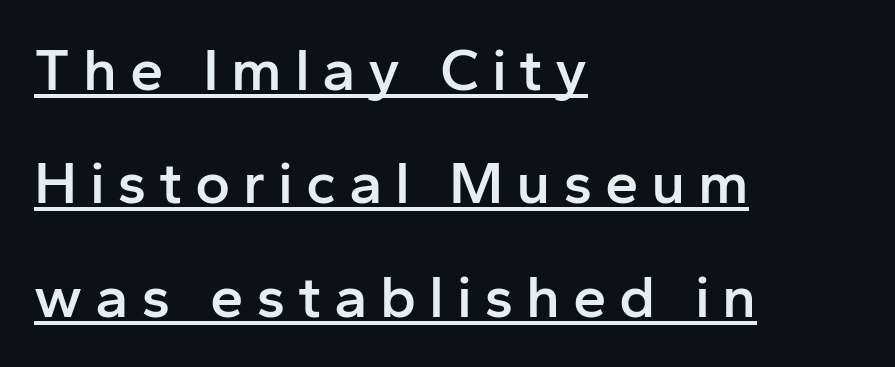
{"serif": "no", "italic": "no", "bold": "semi", "weight": "semibold", "width": "normal", "stroke_contrast": "low", "x_height": "medium", "monospaced": "no", "underline": "yes", "align": "left", "line_spacing_ratio": 1.89, "letter_spacing": "wide", "letter_spacing_em": 0.21, "glyph_px": 60}
